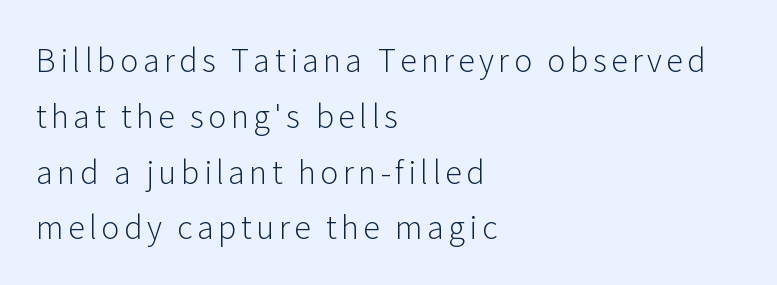
Q: Is the text bold? A: No.
Q: Is the text italic (slanted)? A: No, it is upright.
Q: Is the typeface a serif or a sans-serif typeface? A: Sans-serif.
Q: Is the text underlined? A: No.
Q: How is the paragraph aligned? A: Left-aligned.
Q: Width (condensed, normal, or wide)? A: Normal.
Q: Stroke contrast? A: Low.
Q: x-height? A: Medium.
Q: Monospaced? A: No.
